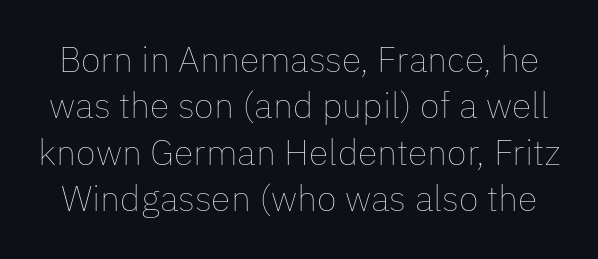
{"italic": "no", "bold": "no", "weight": "thin", "width": "normal", "stroke_contrast": "low", "x_height": "medium", "monospaced": "no", "underline": "no", "line_spacing": "normal", "line_spacing_ratio": 1.29, "letter_spacing": "normal", "letter_spacing_em": 0.0, "glyph_px": 36}
